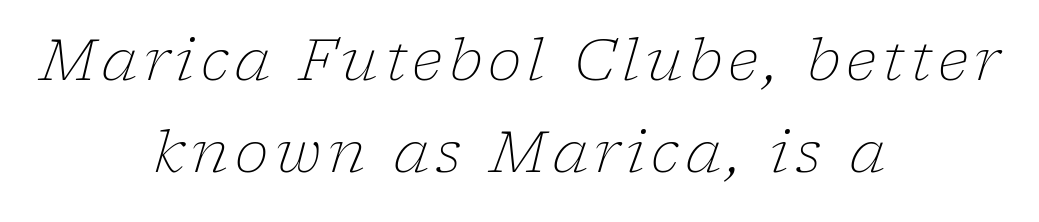
These lines are composed in type with serifs. Typeset on center — no edge is straight. The weight tops out at a normal text grade. Horizontal bands of white between lines are of average thickness. Anything drawn beneath the words? Only blank space. Is this a fixed-width face? No — the glyphs have proportional, varying widths.
